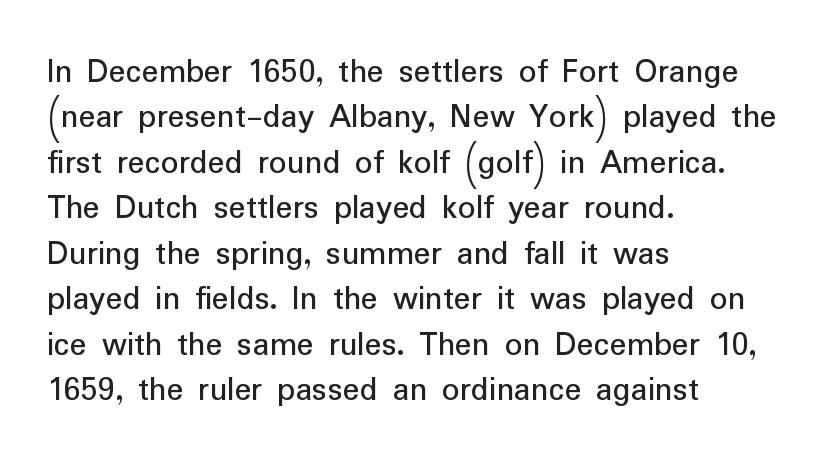
Q: Is the text italic (slanted)? A: No, it is upright.
Q: Is the typeface a serif or a sans-serif typeface? A: Sans-serif.
Q: Is the text underlined? A: No.
Q: How is the paragraph aligned? A: Left-aligned.
Q: Is the spacing between letters normal or unusually wide? A: Normal.
Q: Is the spacing between lines tight, normal or loose? A: Normal.
Q: Width (condensed, normal, or wide)? A: Normal.
Q: Stroke contrast? A: Low.
Q: x-height? A: Medium.
Q: Monospaced? A: No.
